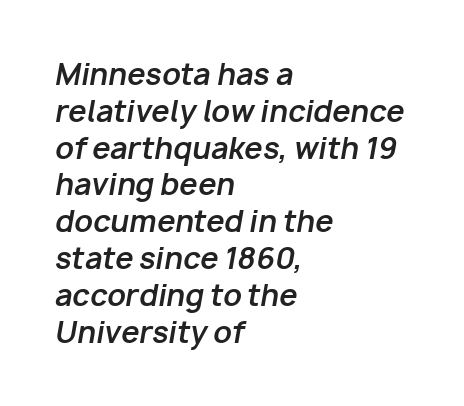
Typesetter's note: full bold, strokes at maximum text heaviness. The rows are spaced the way most documents space them. Just letters on the line, the space beneath them empty. The letterforms sit shoulder to shoulder at normal distance.
